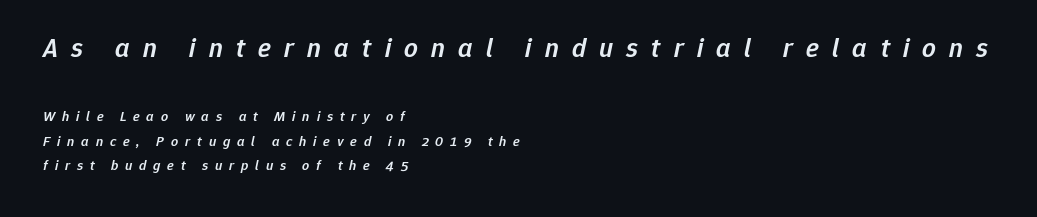
The image shows 27 px text type, italic (leaning right); set left-aligned, line spacing 1.78x, unusually wide letter spacing (+0.49 em), not underlined; the first (top) block is 1.93x larger.
